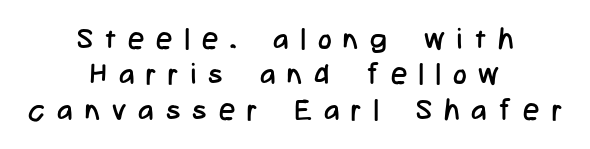
The image shows 29 px regular-weight, condensed sans-serif type, upright; set centered, line spacing 1.22x, unusually wide letter spacing (+0.42 em), not underlined; low stroke contrast and a medium x-height.
